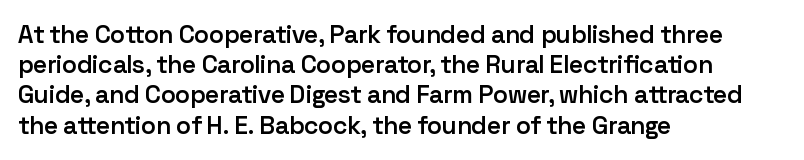
Q: Is the text bold? A: Semi-bold.
Q: Is the text italic (slanted)? A: No, it is upright.
Q: Is the text underlined? A: No.
Q: How is the paragraph aligned? A: Left-aligned.
Q: Is the spacing between letters normal or unusually wide? A: Normal.
